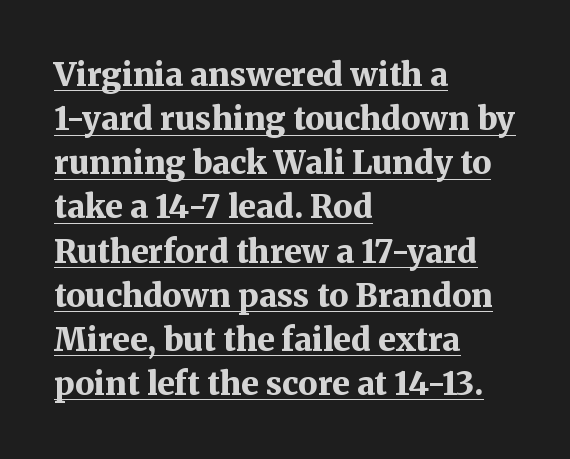
Q: Is the text bold? A: Yes.
Q: Is the text italic (slanted)? A: No, it is upright.
Q: Is the typeface a serif or a sans-serif typeface? A: Serif.
Q: Is the text underlined? A: Yes.
Q: How is the paragraph aligned? A: Left-aligned.
Q: Is the spacing between letters normal or unusually wide? A: Normal.
Q: Is the spacing between lines tight, normal or loose? A: Normal.
Q: Width (condensed, normal, or wide)? A: Normal.
Q: Stroke contrast? A: Medium.
Q: x-height? A: Medium.
Q: Monospaced? A: No.
